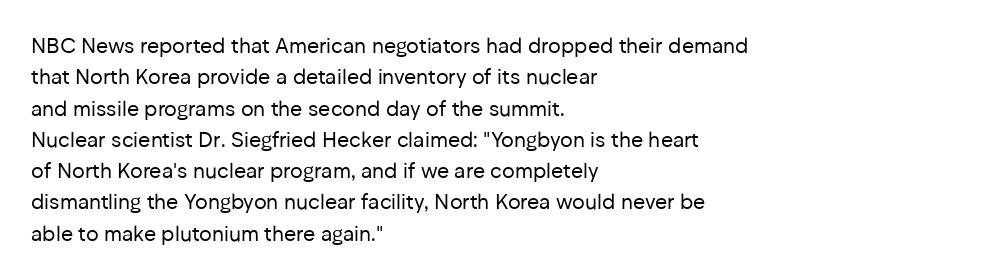
{"italic": "no", "bold": "no", "underline": "no", "align": "left", "line_spacing": "normal", "line_spacing_ratio": 1.49, "letter_spacing": "normal", "letter_spacing_em": 0.0, "glyph_px": 21}
